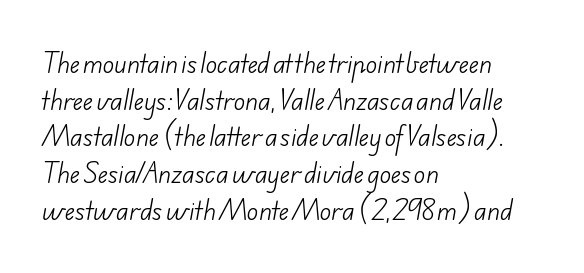
{"bold": "no", "underline": "no", "align": "left", "line_spacing": "normal", "line_spacing_ratio": 1.53, "letter_spacing": "normal", "letter_spacing_em": 0.0, "glyph_px": 24}
